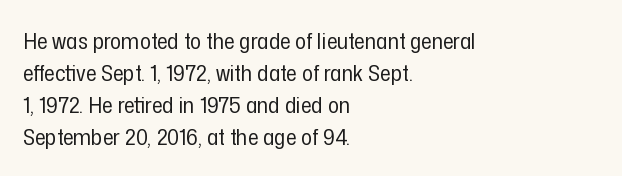
{"italic": "no", "bold": "no", "underline": "no", "align": "left", "line_spacing": "normal", "line_spacing_ratio": 1.39, "letter_spacing": "normal", "letter_spacing_em": 0.0, "glyph_px": 23}
